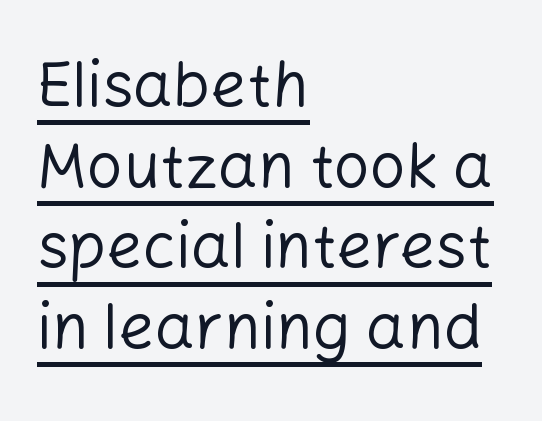
Q: Is the text bold? A: No.
Q: Is the text italic (slanted)? A: No, it is upright.
Q: Is the typeface a serif or a sans-serif typeface? A: Sans-serif.
Q: Is the text underlined? A: Yes.
Q: How is the paragraph aligned? A: Left-aligned.
Q: Is the spacing between letters normal or unusually wide? A: Normal.
Q: Is the spacing between lines tight, normal or loose? A: Normal.
Q: Width (condensed, normal, or wide)? A: Normal.
Q: Stroke contrast? A: Low.
Q: x-height? A: Medium.
Q: Monospaced? A: No.
